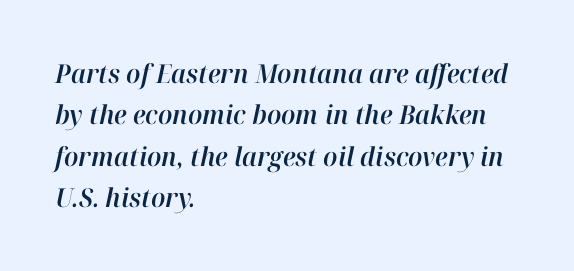
Q: Is the text italic (slanted)? A: Yes, it leans right by about 12 degrees.
Q: Is the text underlined? A: No.
Q: How is the paragraph aligned? A: Left-aligned.
Q: Is the spacing between letters normal or unusually wide? A: Normal.
Q: Is the spacing between lines tight, normal or loose? A: Normal.
